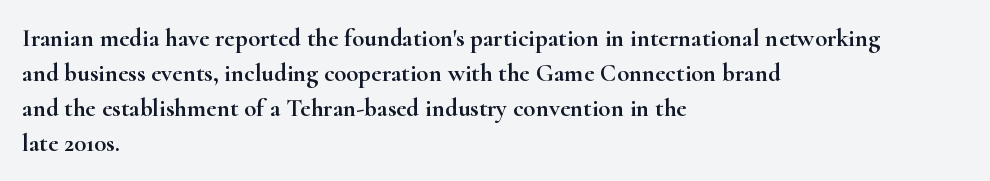
{"italic": "no", "underline": "no", "align": "left", "line_spacing": "normal", "line_spacing_ratio": 1.4, "letter_spacing": "normal", "letter_spacing_em": 0.0, "glyph_px": 25}
